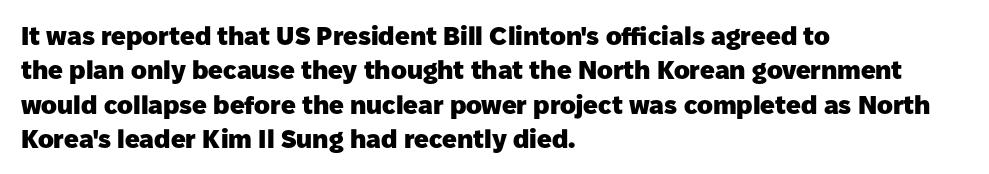
{"italic": "no", "bold": "yes", "underline": "no", "align": "left", "line_spacing": "normal", "line_spacing_ratio": 1.32, "letter_spacing": "normal", "letter_spacing_em": 0.0, "glyph_px": 26}
